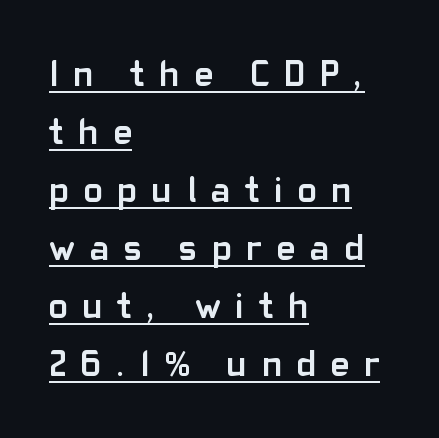
A rule runs beneath these lines of type. The face used here is proportionally spaced, like ordinary book or web type. Honestly, the row spacing looks completely unremarkable. The face used here has the dense, thick strokes of a bold. The face used here is rendered with a markedly widened letterfit.
